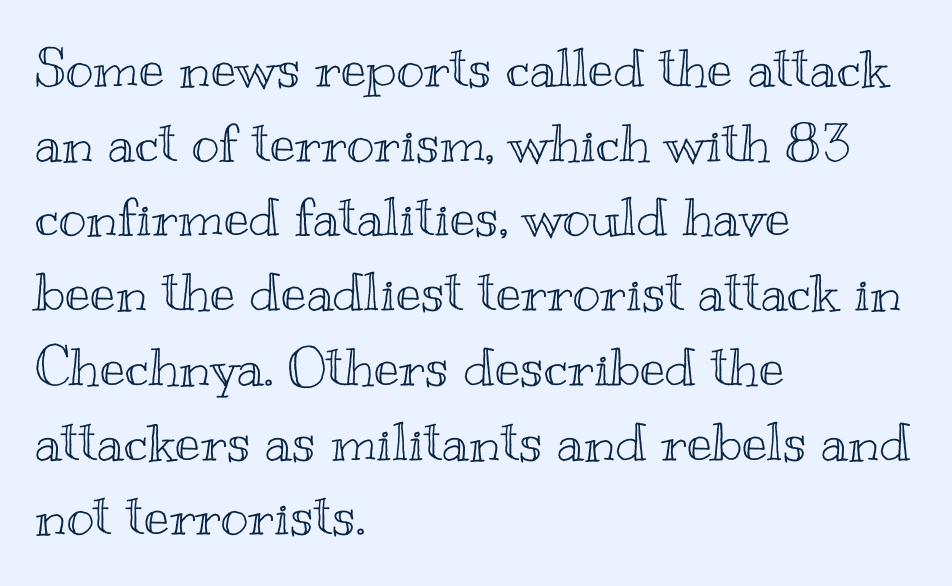
The image shows 53 px wide type, upright; set left-aligned, normal line spacing (1.41x), normal letter spacing, not underlined; a small x-height.
